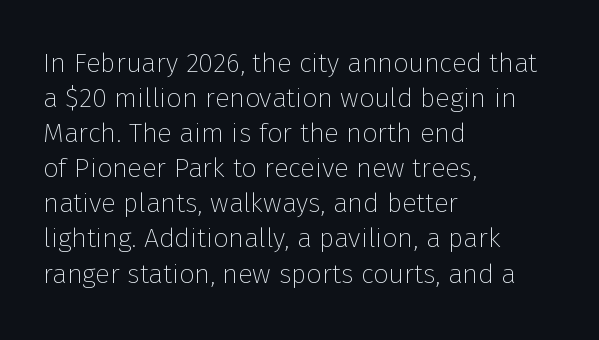
{"italic": "no", "bold": "no", "underline": "no", "align": "left", "line_spacing": "normal", "line_spacing_ratio": 1.3, "letter_spacing": "normal", "letter_spacing_em": 0.0, "glyph_px": 27}
